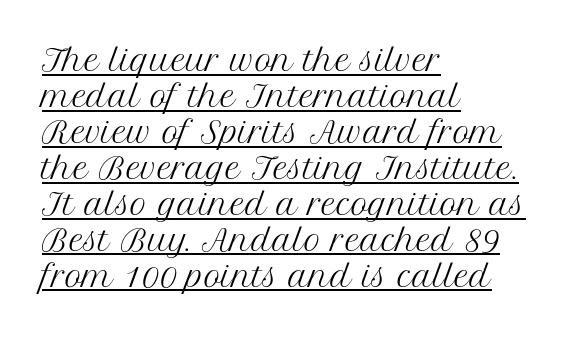
Q: Is the text bold? A: No.
Q: Is the text italic (slanted)? A: Yes.
Q: Is the text underlined? A: Yes.
Q: How is the paragraph aligned? A: Left-aligned.
Q: Is the spacing between letters normal or unusually wide? A: Normal.
Q: Width (condensed, normal, or wide)? A: Normal.
Q: Stroke contrast? A: Medium.
Q: x-height? A: Medium.
Q: Monospaced? A: No.
